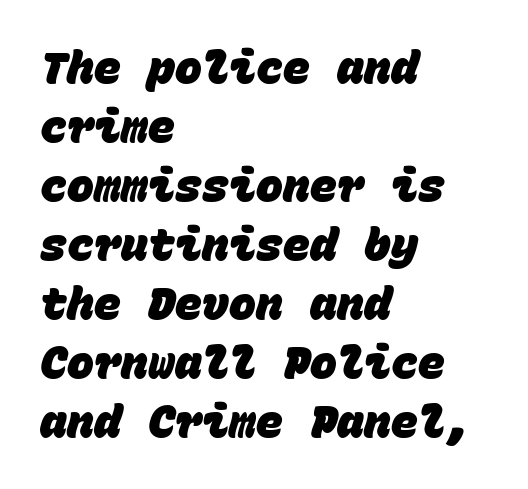
The image shows 45 px heavy sans-serif type, monospaced; set left-aligned, normal line spacing (1.31x), normal letter spacing, not underlined; low stroke contrast and a large x-height.
